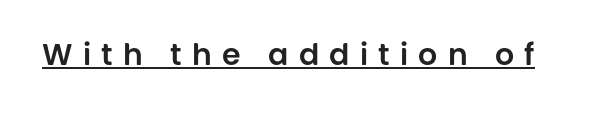
{"serif": "no", "italic": "no", "width": "normal", "stroke_contrast": "low", "x_height": "large", "monospaced": "no", "underline": "yes", "letter_spacing": "wide", "letter_spacing_em": 0.34, "glyph_px": 30}
